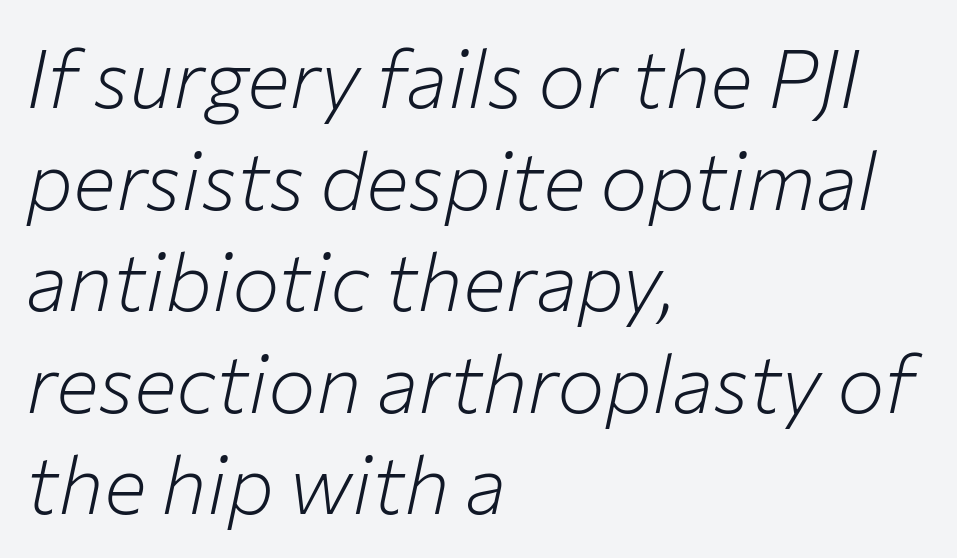
The image shows 80 px light type, italic (leaning right); set left-aligned, normal line spacing (1.27x), normal letter spacing, not underlined; low stroke contrast and a medium x-height.
